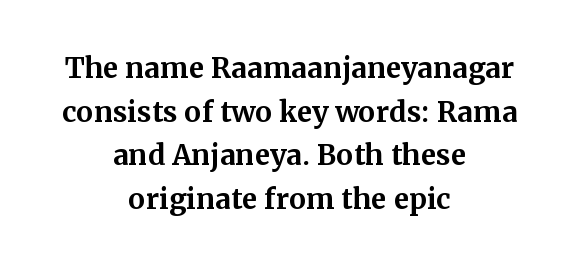
{"serif": "yes", "italic": "no", "bold": "yes", "weight": "bold", "width": "normal", "stroke_contrast": "medium", "x_height": "medium", "monospaced": "no", "underline": "no", "align": "center", "line_spacing": "normal", "line_spacing_ratio": 1.56, "letter_spacing": "normal", "letter_spacing_em": 0.0, "glyph_px": 28}
